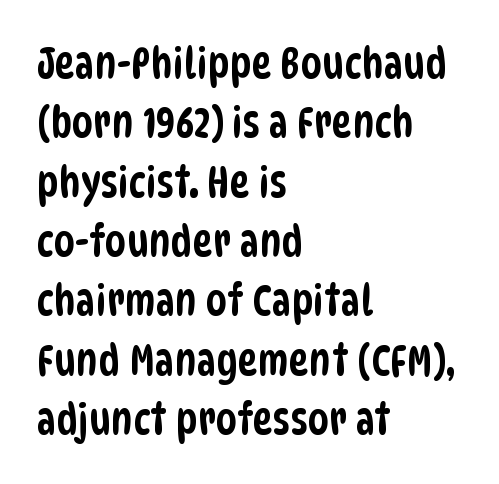
Q: Is the typeface a serif or a sans-serif typeface? A: Sans-serif.
Q: Is the text underlined? A: No.
Q: How is the paragraph aligned? A: Left-aligned.
Q: Is the spacing between letters normal or unusually wide? A: Normal.
Q: Is the spacing between lines tight, normal or loose? A: Normal.
Q: Width (condensed, normal, or wide)? A: Condensed.
Q: Stroke contrast? A: Low.
Q: x-height? A: Large.
Q: Monospaced? A: No.
